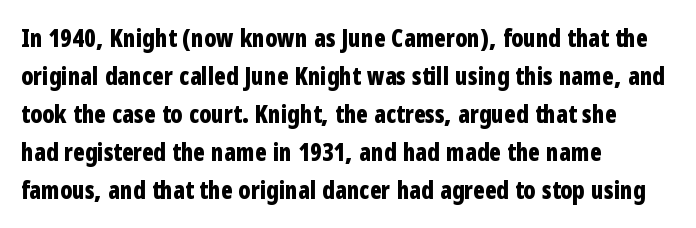
{"italic": "no", "bold": "yes", "underline": "no", "align": "left", "line_spacing": "normal", "line_spacing_ratio": 1.58, "letter_spacing": "normal", "letter_spacing_em": 0.0, "glyph_px": 24}
